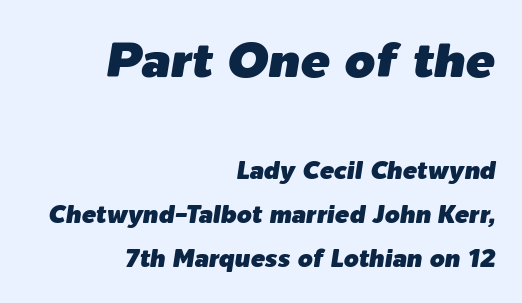
{"italic": "yes", "lean": "right", "slant_degrees": 9, "width": "normal", "stroke_contrast": "low", "x_height": "medium", "monospaced": "no", "underline": "no", "align": "right", "line_spacing_ratio": 1.82, "letter_spacing": "normal", "letter_spacing_em": 0.0, "larger_block": "first", "size_ratio": 2.04, "glyph_px": 49}
